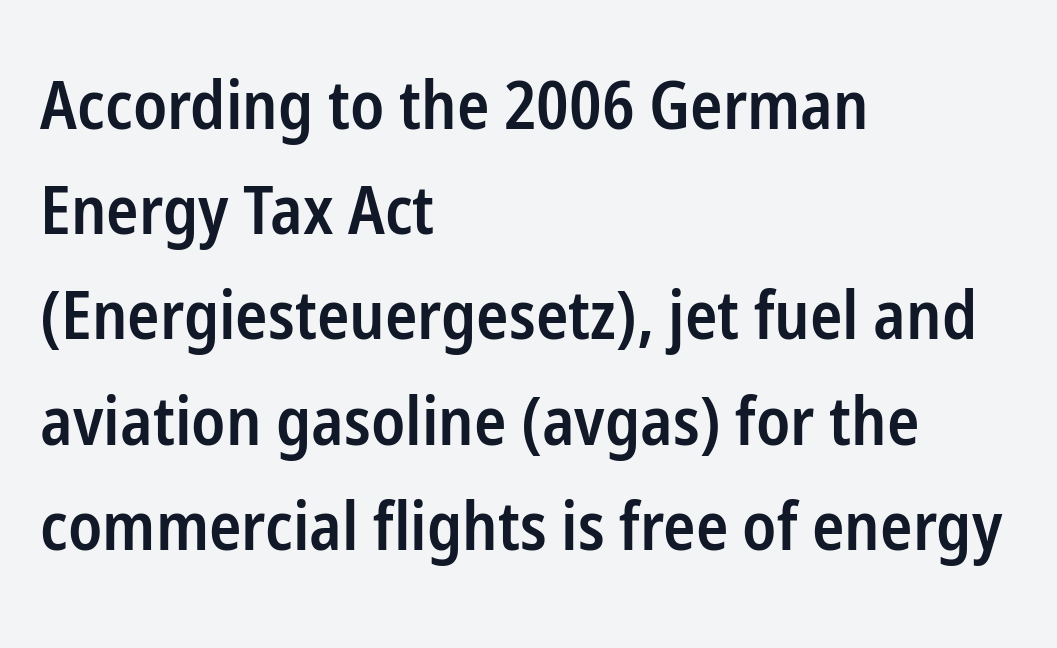
{"serif": "no", "italic": "no", "bold": "semi", "weight": "semibold", "width": "condensed", "stroke_contrast": "low", "x_height": "medium", "monospaced": "no", "underline": "no", "align": "left", "line_spacing": "normal", "line_spacing_ratio": 1.57, "letter_spacing": "normal", "letter_spacing_em": 0.0, "glyph_px": 67}
